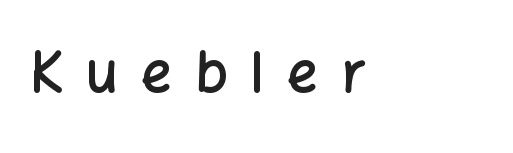
Note the varied advance widths — an 'i' is clearly narrower than an 'm'. Are there feet on the stems? There aren't — it's a sans. Bold? Not quite — semibold, heavier than regular but stopping short. Does extra space separate the letters? Yes, quite a lot of it.
